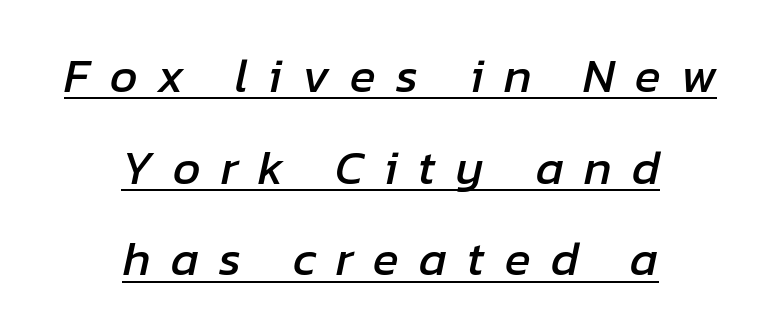
Q: Is the text italic (slanted)? A: Yes, it leans right by about 12 degrees.
Q: Is the text underlined? A: Yes.
Q: How is the paragraph aligned? A: Centered.
Q: Is the spacing between letters normal or unusually wide? A: Unusually wide.
Q: Is the spacing between lines tight, normal or loose? A: Loose.
Q: Width (condensed, normal, or wide)? A: Normal.
Q: Stroke contrast? A: Low.
Q: x-height? A: Medium.
Q: Monospaced? A: No.
